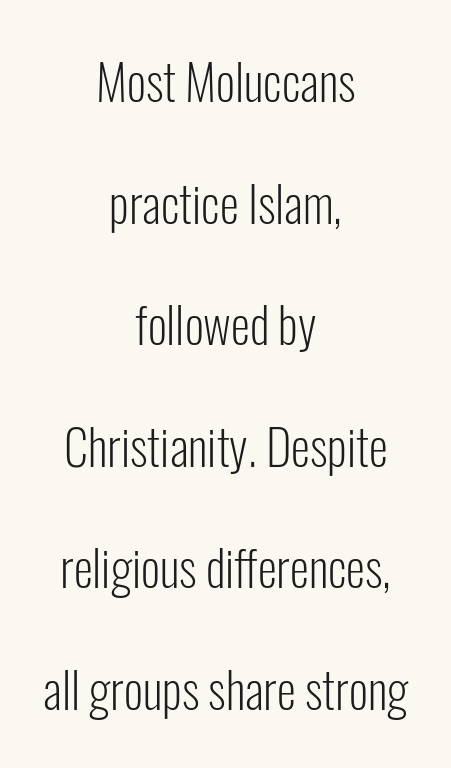
The specimen reads as upright at a glance. Typeset on center — no edge is straight. This rendering leaves character spacing at its baseline value. Is this a heavy cut? Hardly; it is regular or lighter.
